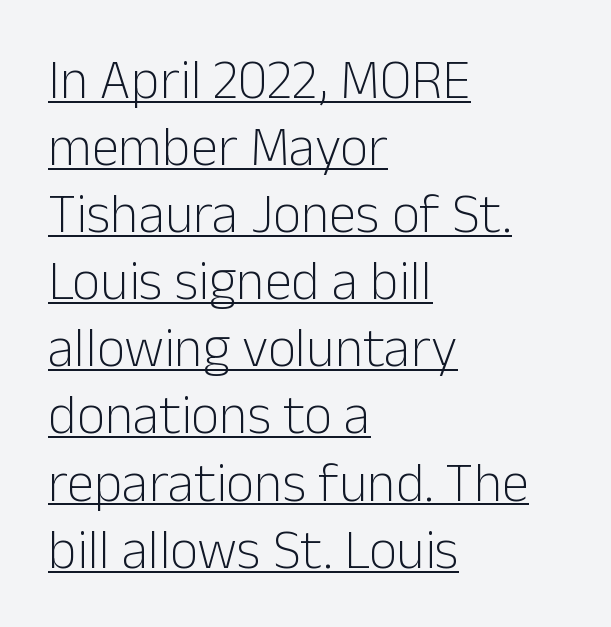
Q: Is the text bold? A: No.
Q: Is the text italic (slanted)? A: No, it is upright.
Q: Is the typeface a serif or a sans-serif typeface? A: Sans-serif.
Q: Is the text underlined? A: Yes.
Q: How is the paragraph aligned? A: Left-aligned.
Q: Is the spacing between letters normal or unusually wide? A: Normal.
Q: Width (condensed, normal, or wide)? A: Normal.
Q: Stroke contrast? A: Low.
Q: x-height? A: Medium.
Q: Monospaced? A: No.
